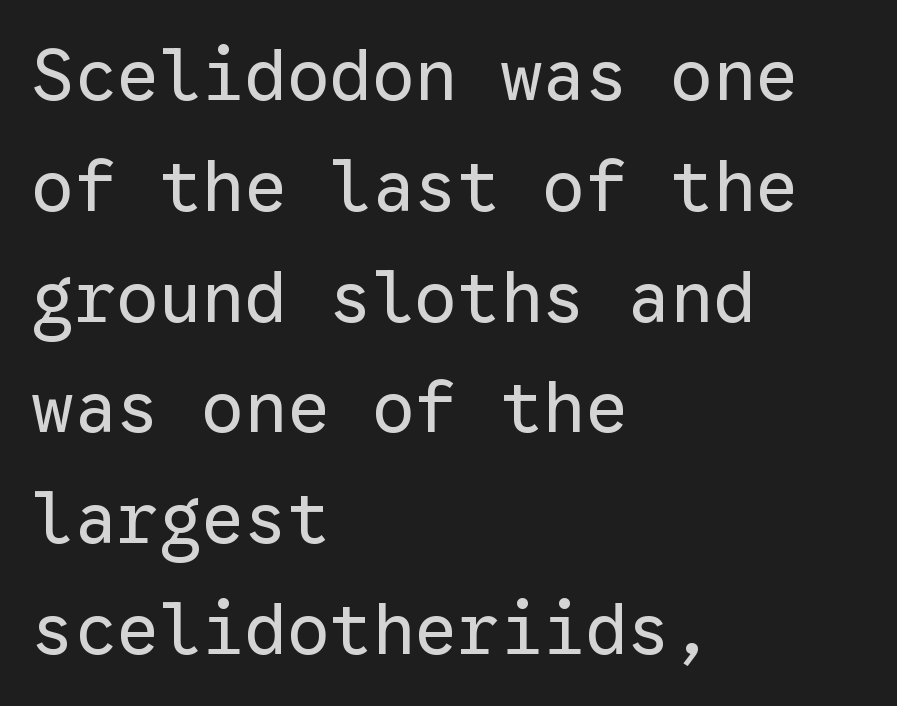
{"serif": "no", "italic": "no", "bold": "no", "weight": "regular", "width": "normal", "stroke_contrast": "low", "x_height": "medium", "monospaced": "yes", "underline": "no", "align": "left", "line_spacing": "normal", "line_spacing_ratio": 1.56, "letter_spacing": "normal", "letter_spacing_em": 0.0, "glyph_px": 71}
